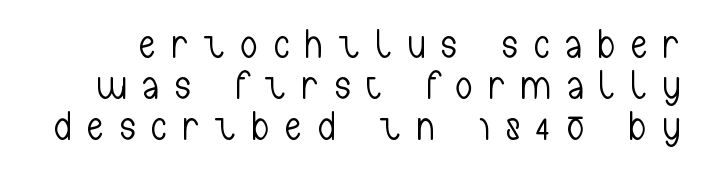
The image shows 40 px light, condensed sans-serif type, upright; set tight line spacing (1.02x), unusually wide letter spacing (+0.42 em), not underlined; low stroke contrast and a medium x-height.
